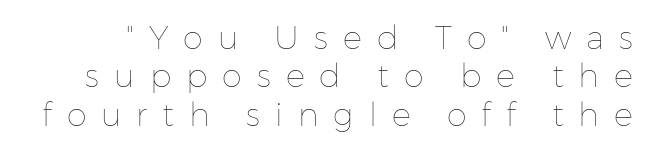
{"italic": "no", "bold": "no", "weight": "thin", "width": "normal", "stroke_contrast": "low", "x_height": "medium", "monospaced": "no", "underline": "no", "line_spacing_ratio": 1.2, "letter_spacing": "wide", "letter_spacing_em": 0.47, "glyph_px": 32}
